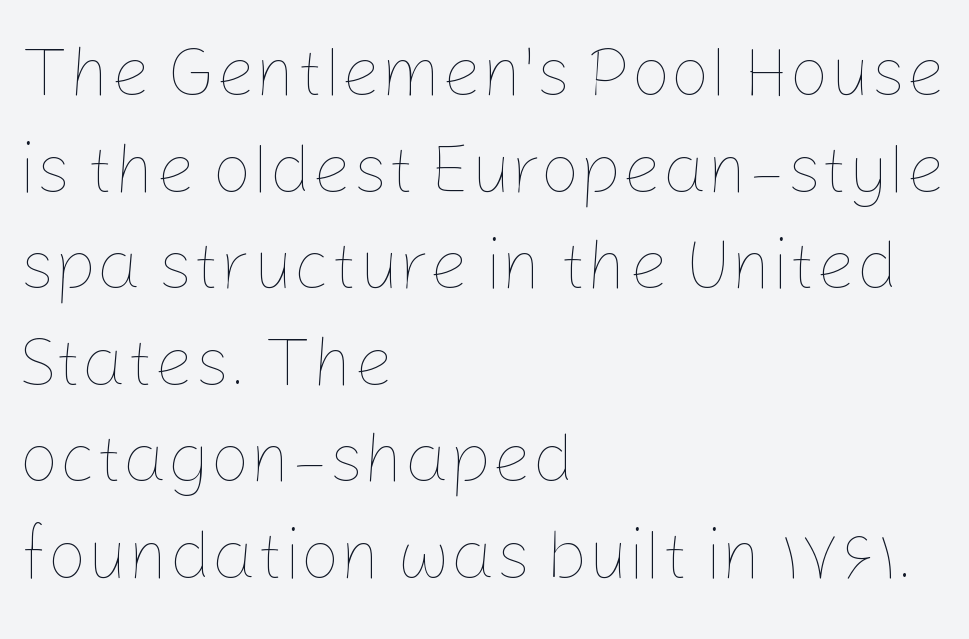
The letters stand upright; this is a roman face. The space beneath each line is pristine and unruled. These lines are rendered in a variable-pitch font. Line spacing here is normal.
